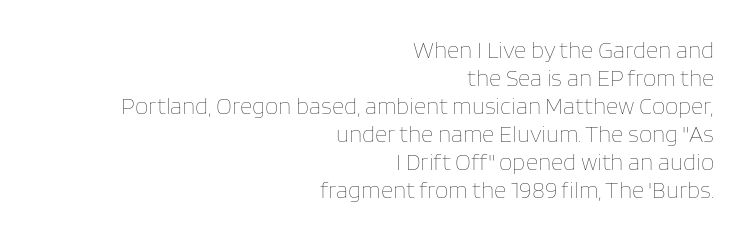
The image shows 24 px text type, upright; set right-aligned, line spacing 1.17x, normal letter spacing, not underlined.
